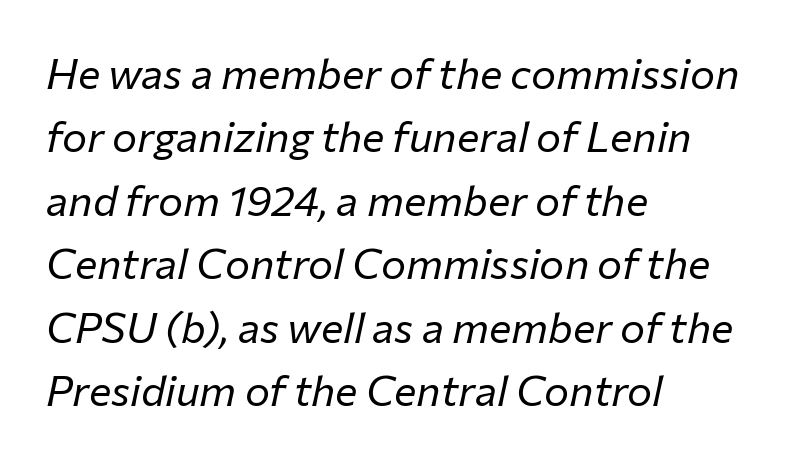
{"italic": "yes", "lean": "right", "slant_degrees": 12, "bold": "no", "weight": "regular", "width": "normal", "stroke_contrast": "low", "x_height": "medium", "monospaced": "no", "underline": "no", "align": "left", "line_spacing": "normal", "line_spacing_ratio": 1.51, "letter_spacing": "normal", "letter_spacing_em": 0.0, "glyph_px": 42}
